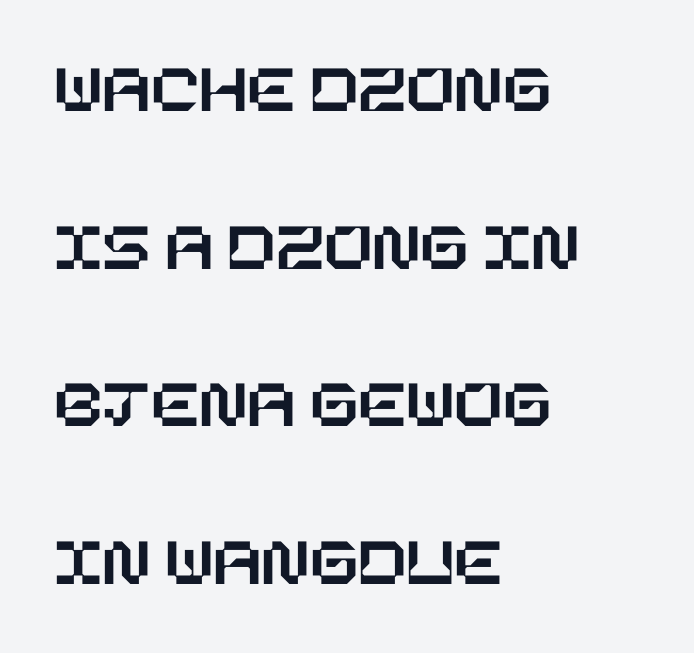
Ascenders rise straight up at ninety degrees. Does extra space separate the letters? No, they use regular spacing. Letters rest on an invisible, unmarked baseline. How would I describe the line gaps? Wide and relaxed. The passage is arranged the way most books set body copy — flush left.
